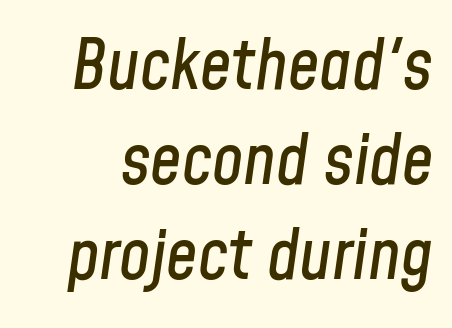
The typography opts for an oblique posture over an upright one. Unmarked baselines from the first word to the last. Note the varied advance widths — an 'i' is clearly narrower than an 'm'. Interline gaps are of average width in this sample.
